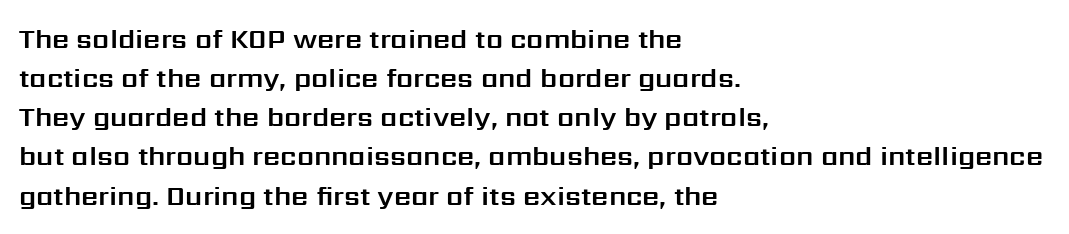
{"italic": "no", "underline": "no", "align": "left", "line_spacing": "normal", "line_spacing_ratio": 1.45, "letter_spacing": "normal", "letter_spacing_em": 0.0, "glyph_px": 27}
